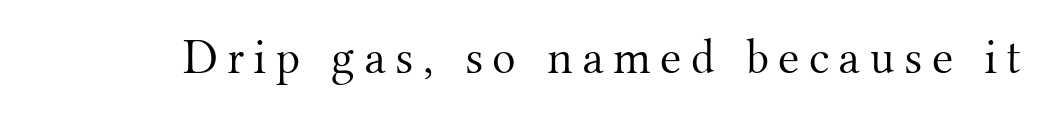
Q: Is the text bold? A: No.
Q: Is the text italic (slanted)? A: No, it is upright.
Q: Is the typeface a serif or a sans-serif typeface? A: Serif.
Q: Is the text underlined? A: No.
Q: Width (condensed, normal, or wide)? A: Normal.
Q: Stroke contrast? A: Medium.
Q: x-height? A: Small.
Q: Monospaced? A: No.
